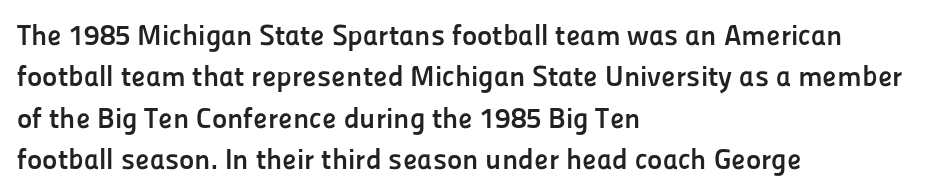
Q: Is the text bold? A: Yes.
Q: Is the text italic (slanted)? A: No, it is upright.
Q: Is the typeface a serif or a sans-serif typeface? A: Sans-serif.
Q: Is the text underlined? A: No.
Q: How is the paragraph aligned? A: Left-aligned.
Q: Is the spacing between letters normal or unusually wide? A: Normal.
Q: Is the spacing between lines tight, normal or loose? A: Normal.
Q: Width (condensed, normal, or wide)? A: Normal.
Q: Stroke contrast? A: Low.
Q: x-height? A: Medium.
Q: Monospaced? A: No.
